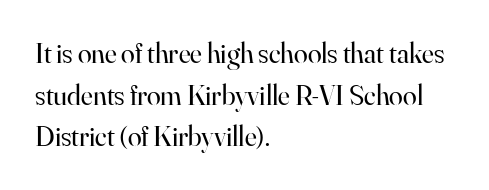
The image shows 28 px regular-weight serif type, upright; set left-aligned, normal line spacing (1.49x), normal letter spacing, not underlined; high stroke contrast and a small x-height.
